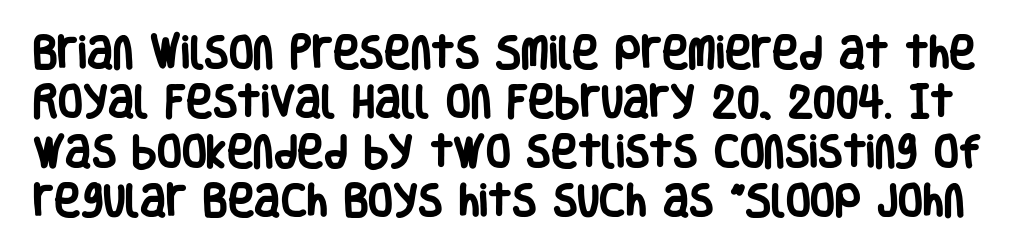
{"serif": "no", "italic": "no", "bold": "yes", "weight": "heavy", "width": "condensed", "stroke_contrast": "low", "x_height": "large", "monospaced": "no", "underline": "no", "line_spacing": "normal", "line_spacing_ratio": 1.37, "letter_spacing": "normal", "letter_spacing_em": 0.0, "glyph_px": 36}
